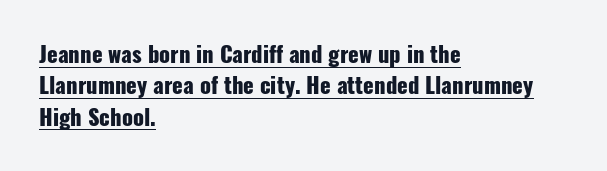
Is the letter spacing exaggerated? No — it looks like the ordinary default. This rendering uses left alignment, leaving the right contour irregular. Weight check: bold — yes, fully. This sample uses an upright cut, with every glyph sitting square on the baseline.
